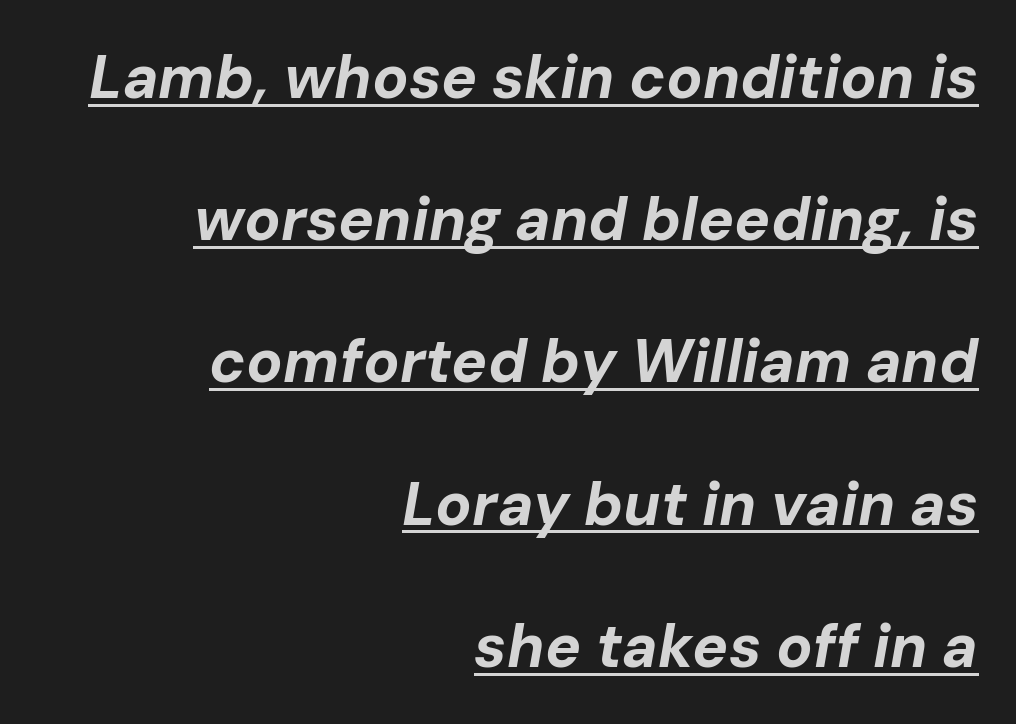
The setting favours the right margin, as signatures and pull-quotes sometimes do. Emphasis-style slanted type is in use. Words appear dense and cohesive because spacing is normal. Every letter is thick-stroked: bold, no question. Like a heading marked for emphasis, these lines bear an underscore.
